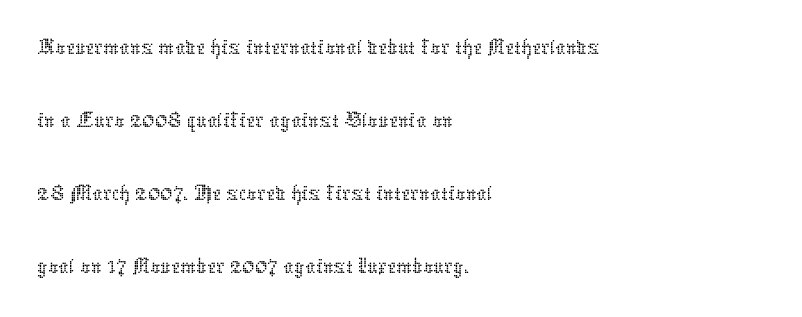
{"italic": "no", "bold": "no", "weight": "thin", "width": "normal", "stroke_contrast": "low", "x_height": "medium", "monospaced": "no", "underline": "no", "align": "left", "line_spacing": "normal", "line_spacing_ratio": 1.46, "letter_spacing": "normal", "letter_spacing_em": 0.0, "glyph_px": 50}
